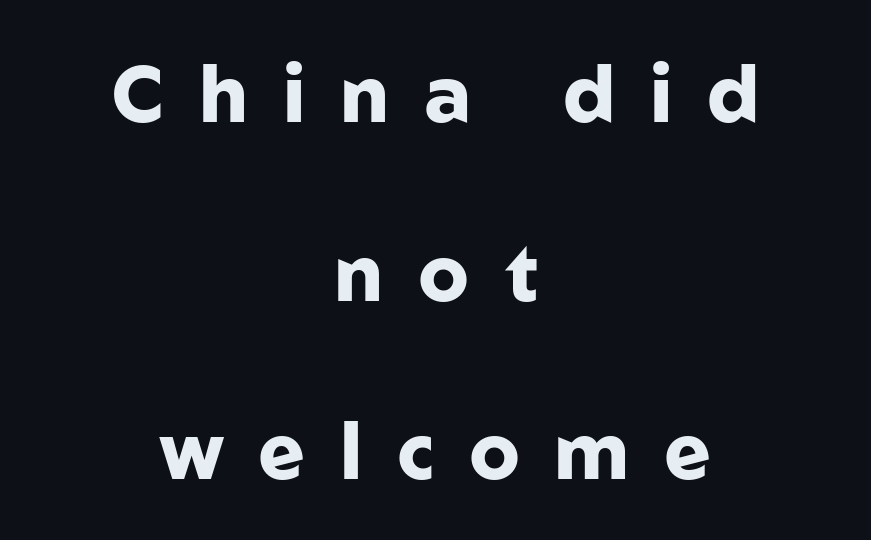
{"serif": "no", "italic": "no", "bold": "yes", "weight": "heavy", "width": "normal", "stroke_contrast": "low", "x_height": "medium", "monospaced": "no", "underline": "no", "align": "center", "line_spacing": "loose", "line_spacing_ratio": 2.26, "letter_spacing": "wide", "letter_spacing_em": 0.44, "glyph_px": 79}
